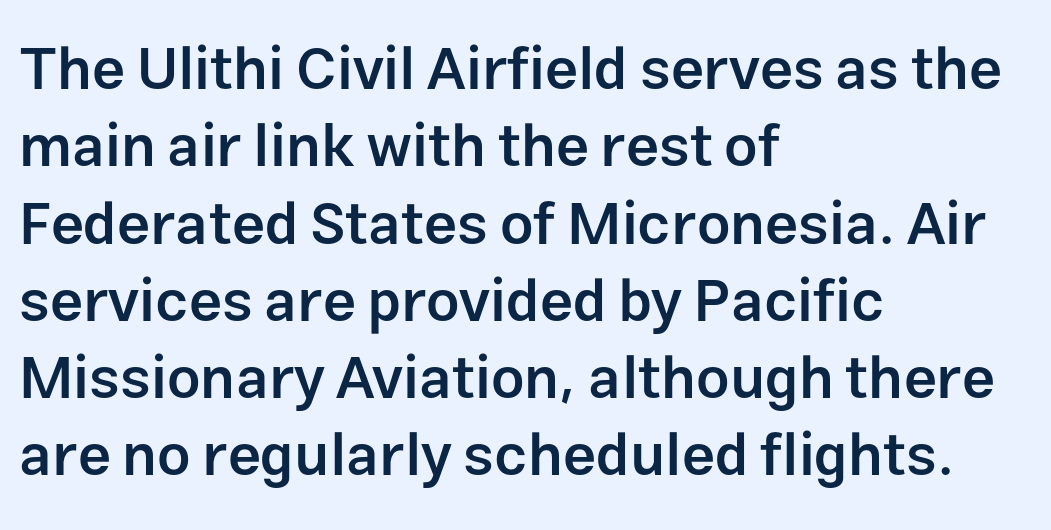
Do the characters align in a grid? No, the font is proportional. Is there much room between lines? A standard amount, neither cramped nor airy. There is no visible air inserted between adjacent glyphs. Firm but not heavy-handed strokes: this text is semibold.
